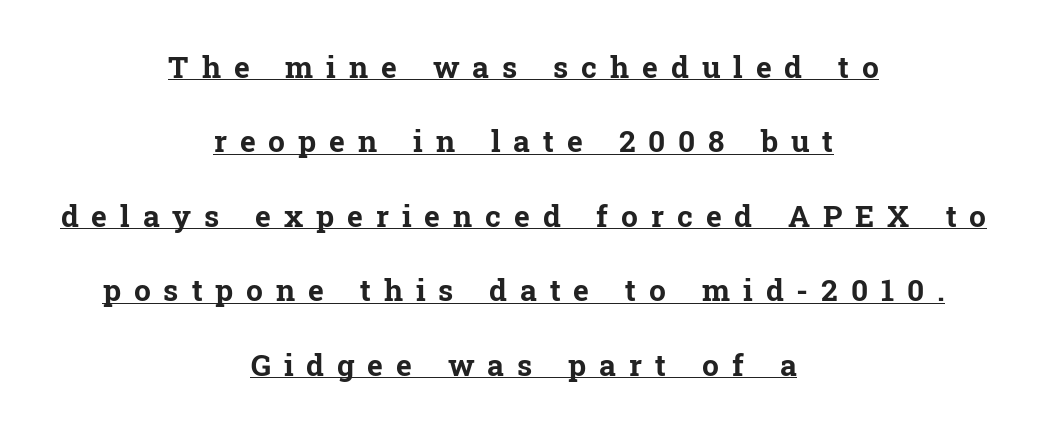
{"serif": "yes", "italic": "no", "bold": "yes", "weight": "bold", "width": "normal", "stroke_contrast": "low", "x_height": "medium", "monospaced": "no", "underline": "yes", "align": "center", "line_spacing": "loose", "line_spacing_ratio": 2.48, "letter_spacing": "wide", "letter_spacing_em": 0.43, "glyph_px": 30}
